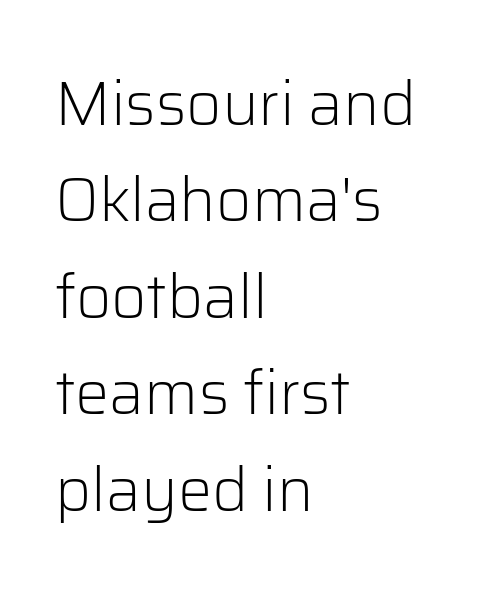
No italicization has been applied; the sample stays upright. This is sans-serif lettering, the kind often seen on screens and signage. Beneath every word, the page is bare. Glyph-to-glyph distance matches everyday printed text. The paragraph shown leans on its left margin. Interline gaps are of average width in this sample.
